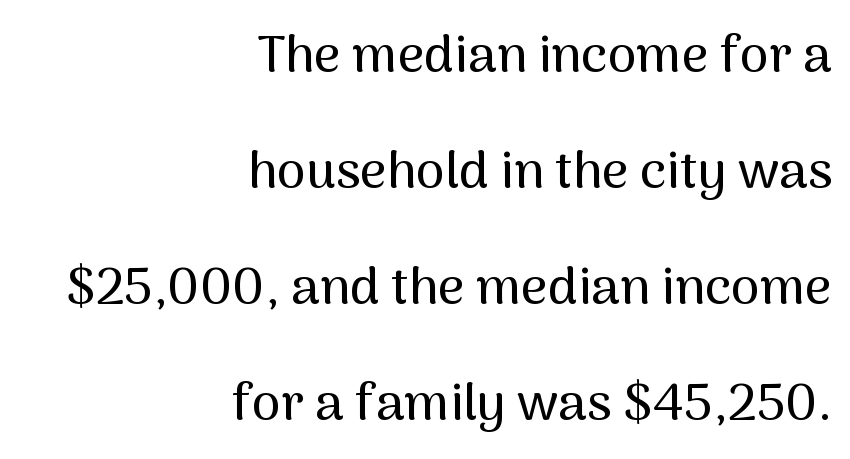
Q: Is the text italic (slanted)? A: No, it is upright.
Q: Is the typeface a serif or a sans-serif typeface? A: Sans-serif.
Q: Is the text underlined? A: No.
Q: How is the paragraph aligned? A: Right-aligned.
Q: Is the spacing between letters normal or unusually wide? A: Normal.
Q: Is the spacing between lines tight, normal or loose? A: Loose.
Q: Width (condensed, normal, or wide)? A: Normal.
Q: Stroke contrast? A: Medium.
Q: x-height? A: Medium.
Q: Monospaced? A: No.
